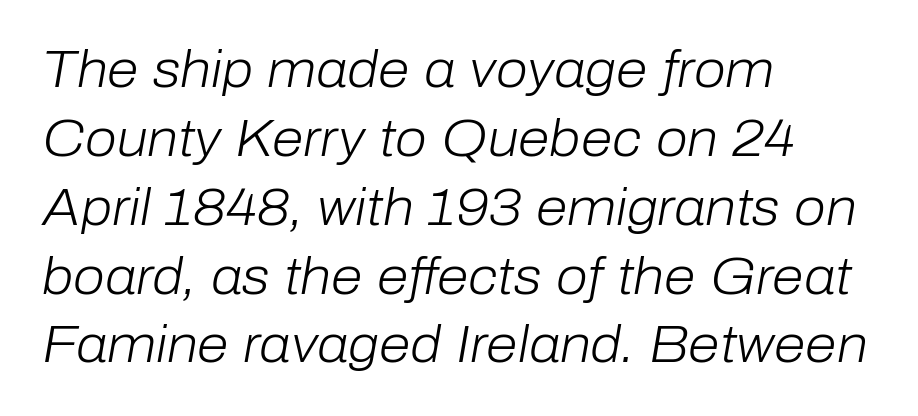
Q: Is the text bold? A: No.
Q: Is the text italic (slanted)? A: Yes, it leans right by about 10 degrees.
Q: Is the text underlined? A: No.
Q: How is the paragraph aligned? A: Left-aligned.
Q: Is the spacing between letters normal or unusually wide? A: Normal.
Q: Is the spacing between lines tight, normal or loose? A: Normal.
Q: Width (condensed, normal, or wide)? A: Normal.
Q: Stroke contrast? A: Low.
Q: x-height? A: Medium.
Q: Monospaced? A: No.
